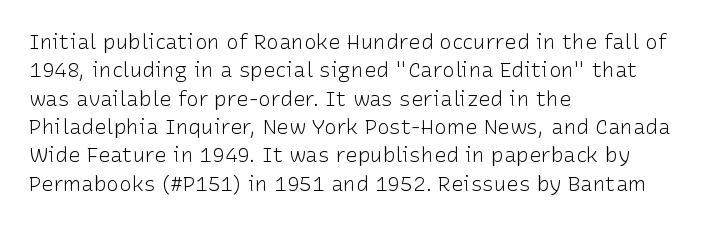
The image shows 21 px text type, upright; set left-aligned, normal line spacing (1.35x), normal letter spacing, not underlined.
